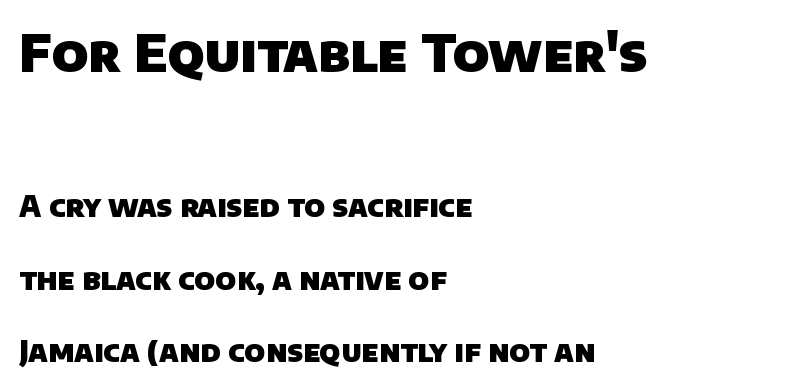
Q: Is the text bold? A: Yes.
Q: Is the typeface a serif or a sans-serif typeface? A: Sans-serif.
Q: Is the text underlined? A: No.
Q: How is the paragraph aligned? A: Left-aligned.
Q: Is the spacing between letters normal or unusually wide? A: Normal.
Q: Is the spacing between lines tight, normal or loose? A: Loose.
Q: Which block of text is set in a larger size, the first (top) or the second (bottom)? A: The first (top) one.
Q: Width (condensed, normal, or wide)? A: Normal.
Q: Stroke contrast? A: Low.
Q: x-height? A: Large.
Q: Monospaced? A: No.
